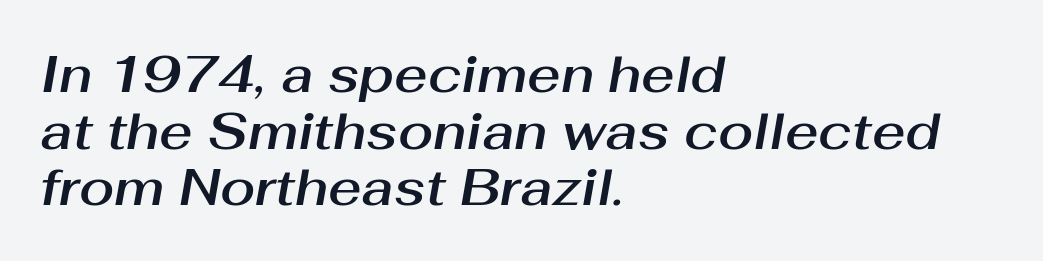
{"italic": "yes", "lean": "right", "slant_degrees": 10, "width": "normal", "stroke_contrast": "medium", "x_height": "medium", "monospaced": "no", "underline": "no", "align": "left", "line_spacing": "tight", "line_spacing_ratio": 1.11, "letter_spacing": "normal", "letter_spacing_em": 0.0, "glyph_px": 51}
